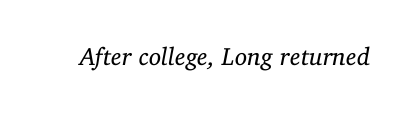
Q: Is the text bold? A: No.
Q: Is the text italic (slanted)? A: Yes, it leans right by about 11 degrees.
Q: Is the text underlined? A: No.
Q: Is the spacing between letters normal or unusually wide? A: Normal.
